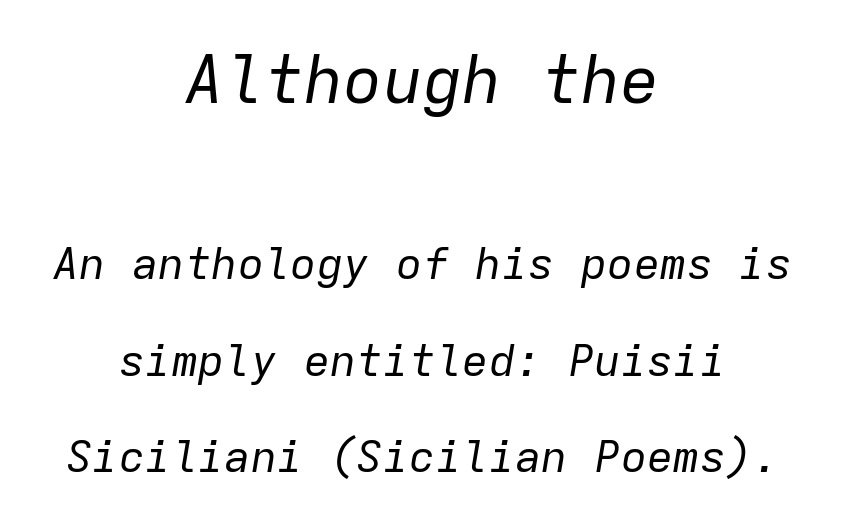
The image shows 66 px regular-weight type, italic (leaning right), monospaced; set centered, loose line spacing (2.19x), normal letter spacing, not underlined; the first (top) block is 1.5x larger; low stroke contrast and a medium x-height.
